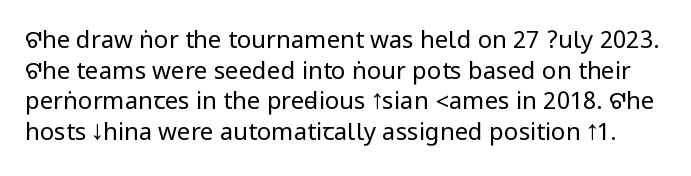
{"italic": "no", "bold": "no", "underline": "no", "line_spacing": "normal", "line_spacing_ratio": 1.28, "letter_spacing": "normal", "letter_spacing_em": 0.0, "glyph_px": 24}
